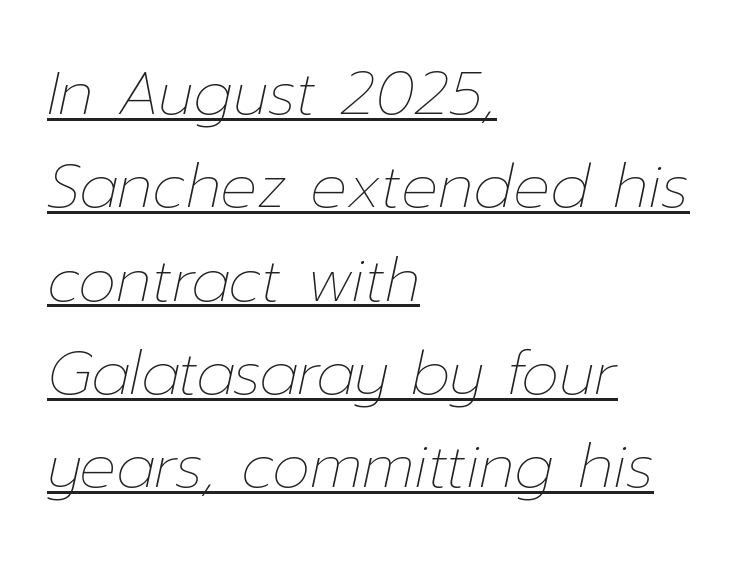
The image shows 61 px thin type, italic (leaning right); set left-aligned, normal line spacing (1.53x), normal letter spacing, underlined; low stroke contrast and a medium x-height.
